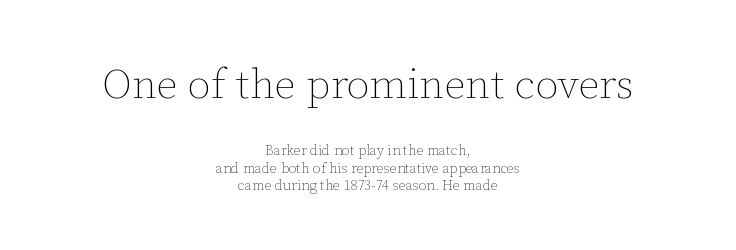
{"italic": "no", "bold": "no", "weight": "thin", "width": "normal", "stroke_contrast": "low", "x_height": "medium", "monospaced": "no", "underline": "no", "align": "center", "line_spacing": "normal", "line_spacing_ratio": 1.25, "letter_spacing": "normal", "letter_spacing_em": 0.0, "larger_block": "first", "size_ratio": 3.0, "glyph_px": 42}
